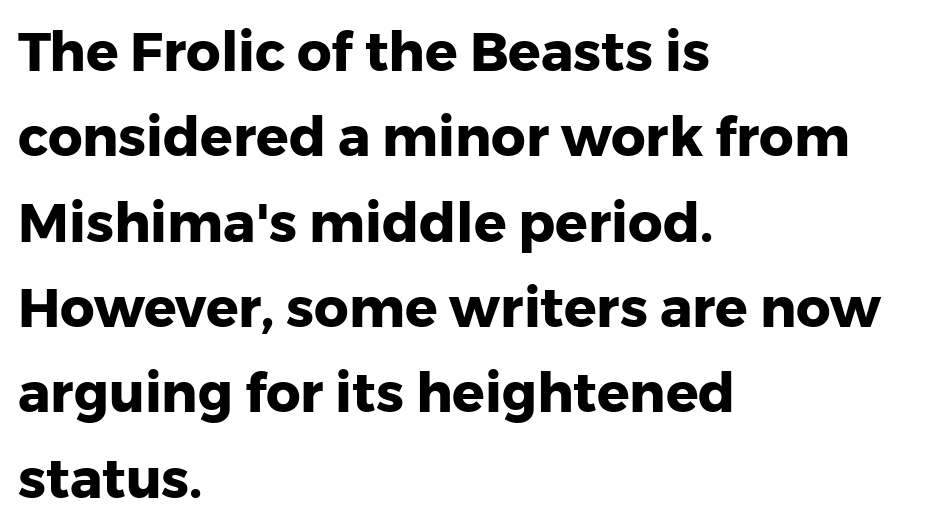
Underline: absent. Every character sits straight up, as roman type does. A dark, heavy texture on the line: the type is bold. These lines are rendered in a variable-pitch font. Leading matches the norm, producing a regular column. Unlike a traditional serif, this face leaves its strokes unadorned.
